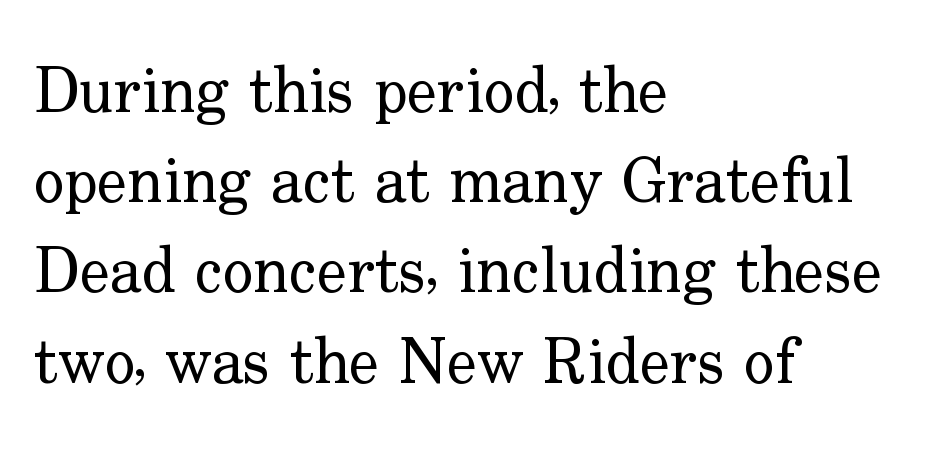
Is the letter spacing exaggerated? No — it looks like the ordinary default. Posture: vertical. Spacing verdict: proportional, widths tailored to each character. Does the copy run flush right? No — it runs flush left. Notice how descenders clear the ascenders below comfortably — that's standard leading. Bare-footed words on every line.
